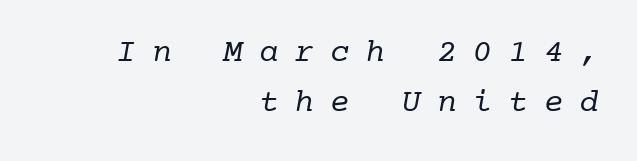
{"serif": "yes", "bold": "no", "weight": "regular", "width": "normal", "stroke_contrast": "low", "x_height": "medium", "monospaced": "yes", "underline": "no", "align": "right", "line_spacing": "normal", "line_spacing_ratio": 1.53, "letter_spacing": "wide", "letter_spacing_em": 0.48, "glyph_px": 33}
